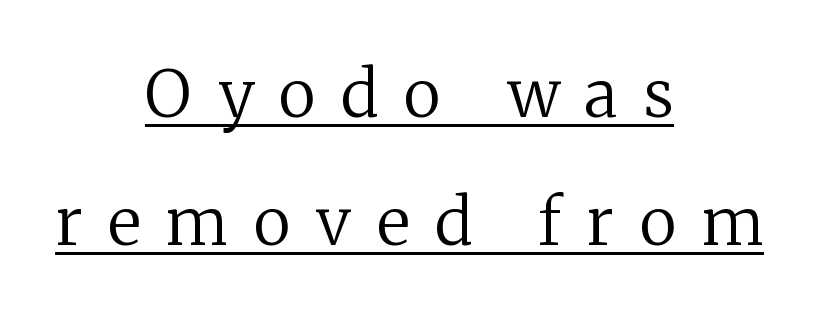
The image shows 65 px regular-weight serif type, upright; set centered, loose line spacing (1.97x), unusually wide letter spacing (+0.4 em), underlined; medium stroke contrast and a medium x-height.
